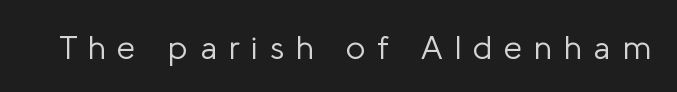
The image shows 33 px light sans-serif type, upright; set unusually wide letter spacing (+0.35 em), not underlined; low stroke contrast and a medium x-height.
